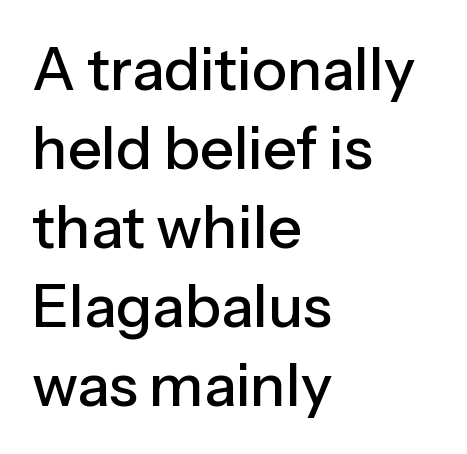
Check the space under the baseline: it is left empty. A normal amount of white space separates one row of letters from the next. The compositor pushed each line to the left boundary. Note the varied advance widths — an 'i' is clearly narrower than an 'm'. Do the letters lean? They stand straight.
